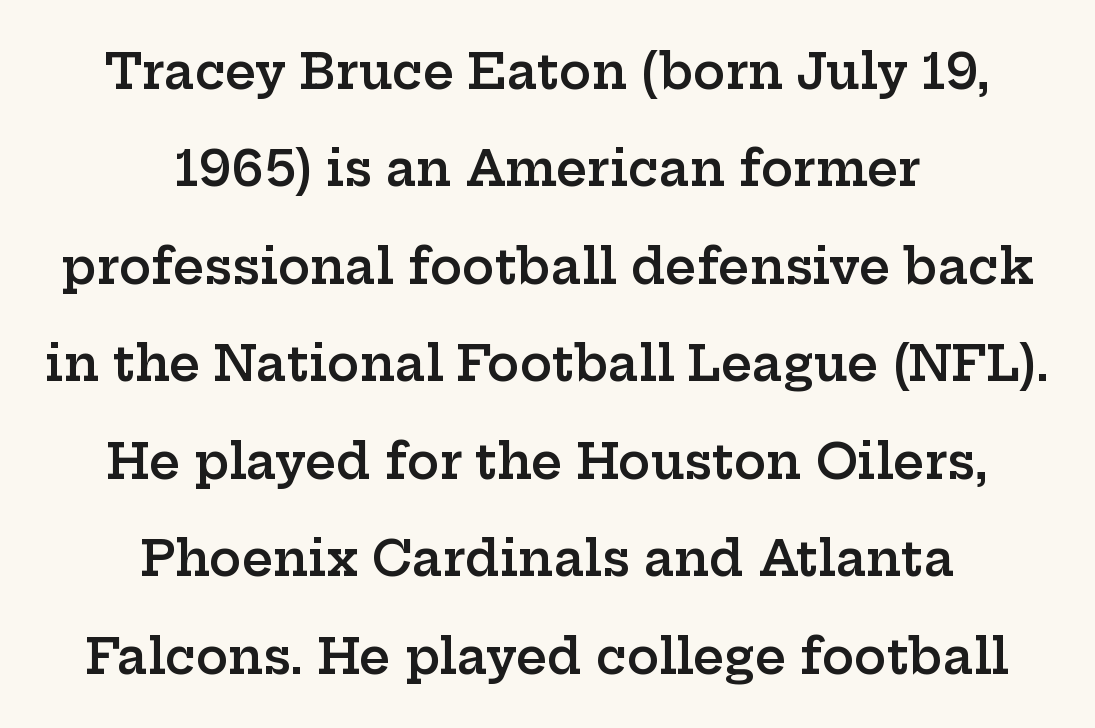
{"serif": "yes", "italic": "no", "bold": "semi", "weight": "semibold", "width": "wide", "stroke_contrast": "low", "x_height": "medium", "monospaced": "no", "underline": "no", "align": "center", "line_spacing": "loose", "line_spacing_ratio": 2.03, "letter_spacing": "normal", "letter_spacing_em": 0.0, "glyph_px": 48}
